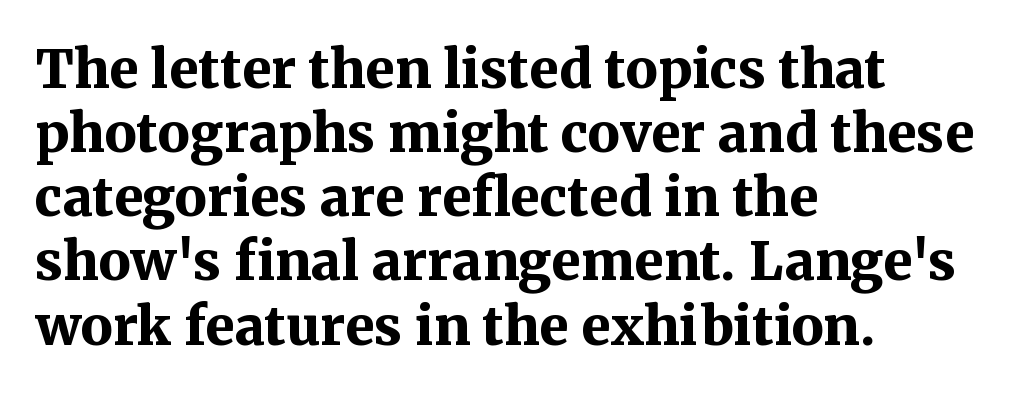
In terms of posture, this sample is upright. Descender tails drop into unmarked territory. This sample is left-justified, so line endings fall wherever the words run out. You could not count columns in this text — the font is proportionally spaced. Emphasis by weight is at full strength: bold.
